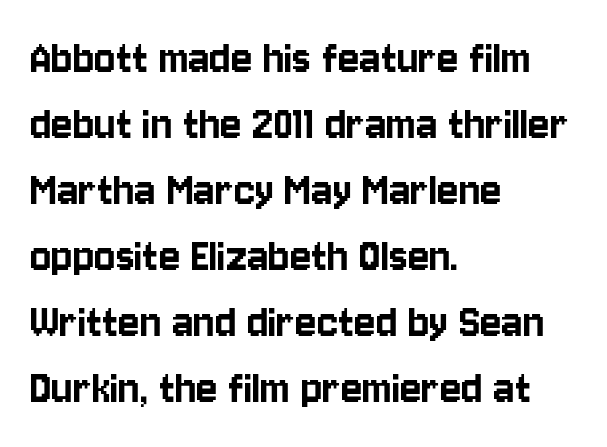
Q: Is the text italic (slanted)? A: No, it is upright.
Q: Is the typeface a serif or a sans-serif typeface? A: Sans-serif.
Q: Is the text underlined? A: No.
Q: How is the paragraph aligned? A: Left-aligned.
Q: Is the spacing between letters normal or unusually wide? A: Normal.
Q: Is the spacing between lines tight, normal or loose? A: Normal.
Q: Width (condensed, normal, or wide)? A: Condensed.
Q: Stroke contrast? A: Low.
Q: x-height? A: Large.
Q: Monospaced? A: No.
